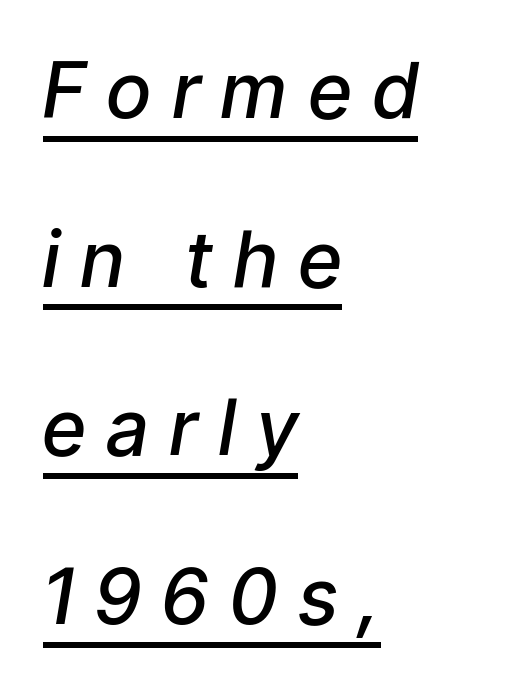
The text block is weighted toward the left margin, trailing off unevenly rightward. When letters slant like this, we call the style italic. Each letter keeps its own natural width here, so spacing adapts to shape. A fair bit of extra ink — the face is semibold, not bold.
